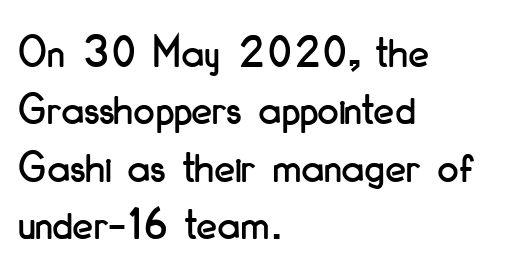
The image shows 47 px condensed sans-serif type, upright; set left-aligned, line spacing 1.22x, normal letter spacing, not underlined; low stroke contrast and a small x-height.
